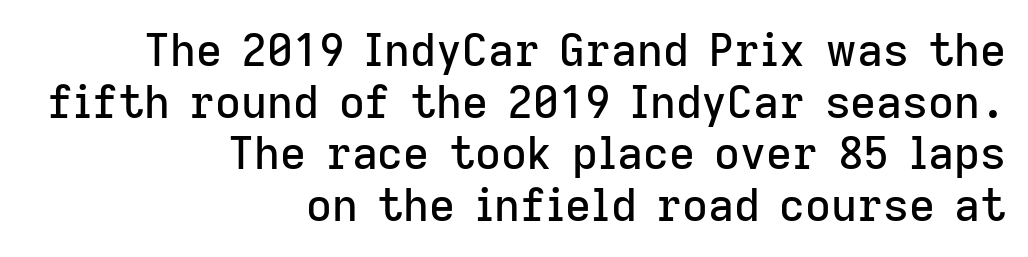
The image shows 45 px sans-serif type, upright; set right-aligned, tight line spacing (1.15x), normal letter spacing, not underlined; low stroke contrast and a medium x-height.
